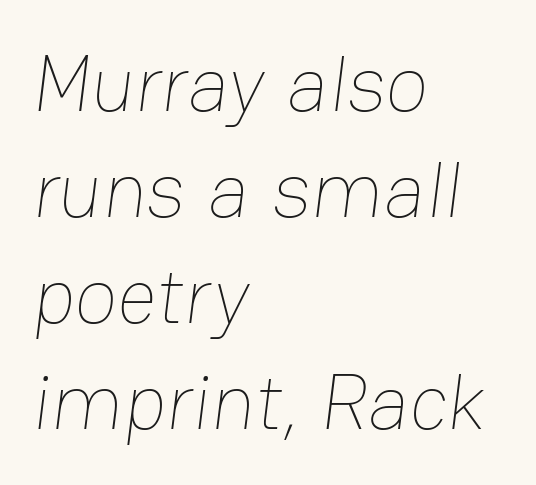
{"bold": "no", "weight": "thin", "width": "normal", "stroke_contrast": "low", "x_height": "medium", "monospaced": "no", "underline": "no", "align": "left", "line_spacing": "normal", "line_spacing_ratio": 1.34, "letter_spacing": "normal", "letter_spacing_em": 0.0, "glyph_px": 79}
